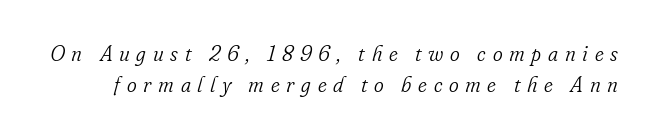
The image shows 21 px text type, italic (leaning right); set normal line spacing (1.49x), unusually wide letter spacing (+0.32 em), not underlined.
